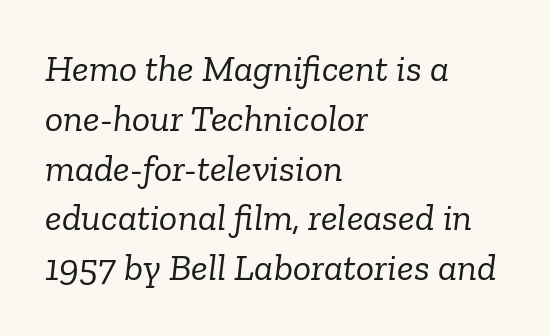
Q: Is the text bold? A: No.
Q: Is the text italic (slanted)? A: Yes, it leans right by about 6 degrees.
Q: Is the typeface a serif or a sans-serif typeface? A: Serif.
Q: Is the text underlined? A: No.
Q: How is the paragraph aligned? A: Left-aligned.
Q: Is the spacing between letters normal or unusually wide? A: Normal.
Q: Is the spacing between lines tight, normal or loose? A: Normal.
Q: Width (condensed, normal, or wide)? A: Normal.
Q: Stroke contrast? A: Low.
Q: x-height? A: Medium.
Q: Monospaced? A: No.
